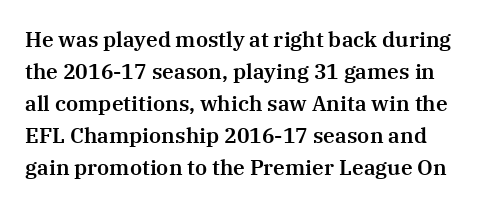
The string is rendered with underlining switched off. The gaps between neighbouring characters are ordinary and unremarkable. Each new line begins a customary step beneath the previous one. Every stem runs plumb, perpendicular to the baseline.
